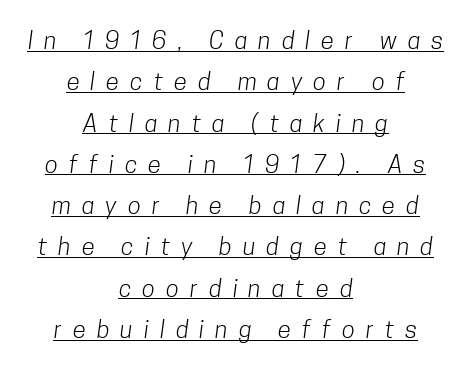
Like a heading marked for emphasis, these lines bear an underscore. The gaps between neighbouring characters are conspicuously large. A quiet, ordinary-to-light weight characterises the typeface. Short and long lines alike share a common midpoint.
